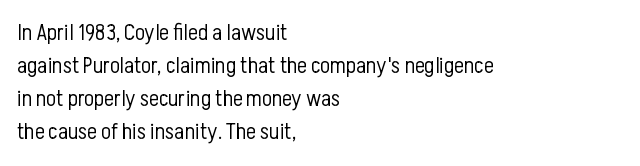
{"italic": "no", "bold": "no", "underline": "no", "align": "left", "line_spacing": "normal", "line_spacing_ratio": 1.44, "letter_spacing": "normal", "letter_spacing_em": 0.0, "glyph_px": 23}
